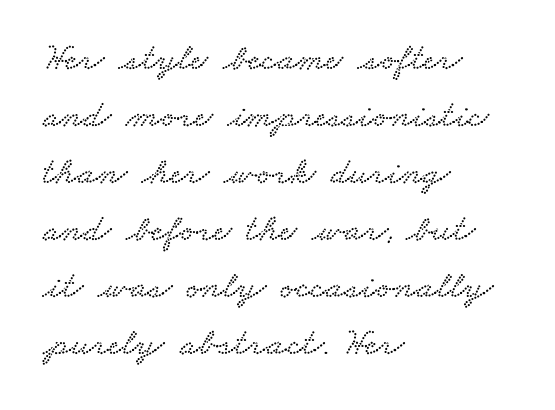
{"serif": "yes", "width": "wide", "stroke_contrast": "low", "x_height": "small", "monospaced": "no", "underline": "no", "align": "left", "line_spacing": "normal", "line_spacing_ratio": 1.5, "letter_spacing": "normal", "letter_spacing_em": 0.0, "glyph_px": 38}
